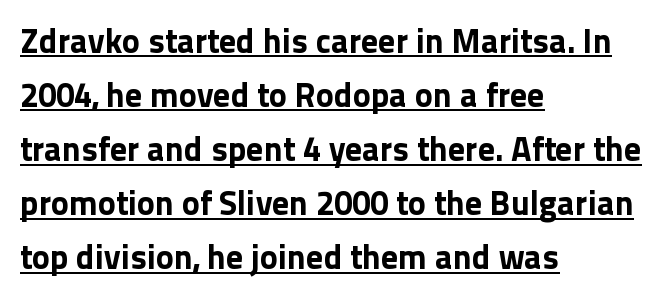
Glyph-to-glyph distance matches everyday printed text. Each glyph is drawn with heavy, bold strokes. The ragged edge is on the right, which tells us the setting is flush left. The rendered words wear a rule along their underside. The letters advance in unequal steps, a hallmark of proportional type.
